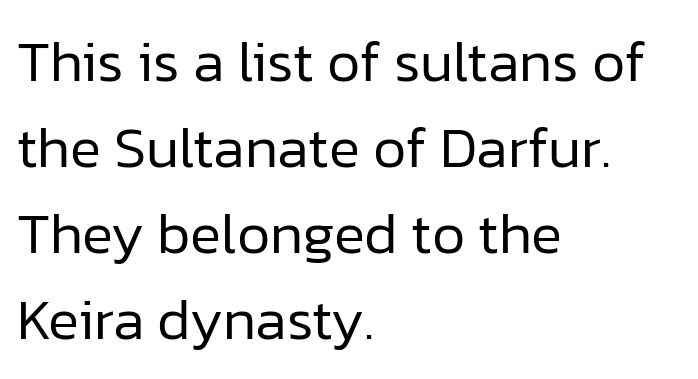
The setting favours the left margin, as ordinary paragraphs usually do. The typeface has the unassuming heft of standard copy or less. Varying glyph widths throughout — classic text-font behaviour. The tracking reads as untouched default to a designer's eye. Is there any slant? The stems are plumb.
